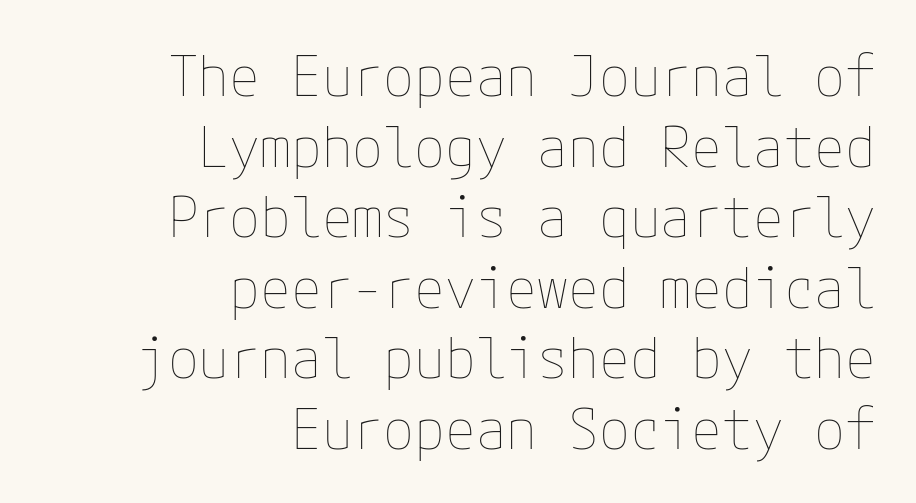
{"italic": "no", "bold": "no", "weight": "thin", "width": "normal", "stroke_contrast": "low", "x_height": "medium", "underline": "no", "align": "right", "line_spacing": "normal", "line_spacing_ratio": 1.26, "letter_spacing": "normal", "letter_spacing_em": 0.0, "glyph_px": 56}
